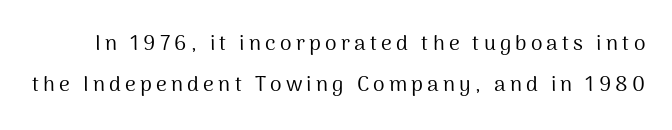
{"italic": "no", "bold": "no", "underline": "no", "line_spacing": "loose", "line_spacing_ratio": 1.94, "letter_spacing": "wide", "letter_spacing_em": 0.2, "glyph_px": 21}
